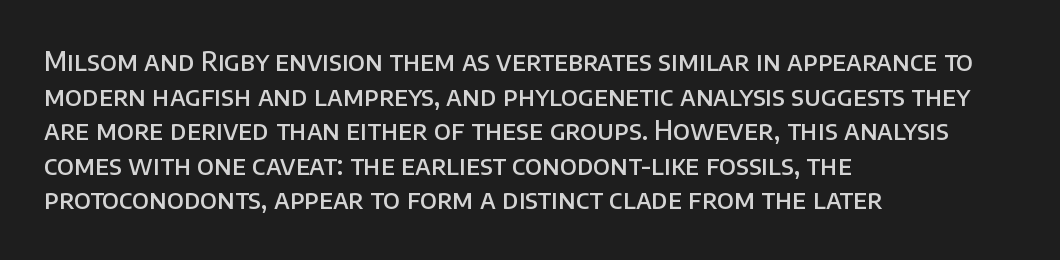
The glyphs have the mass of a demibold cut, below bold. Is the letter spacing exaggerated? No — it looks like the ordinary default. Which margin do the lines hug? The left one — the right edge is uneven. The rows are spaced the way most documents space them. Style check: upright. Has an underline been added? It has not.
